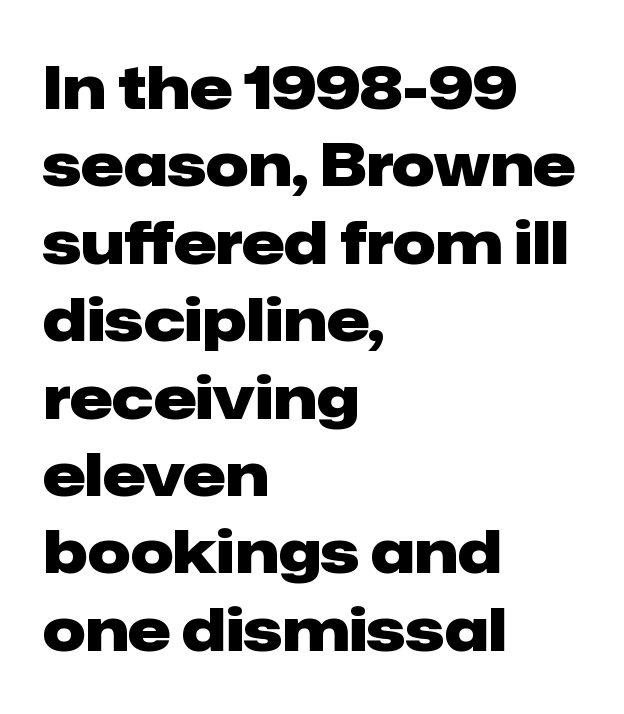
Q: Is the text bold? A: Yes.
Q: Is the text italic (slanted)? A: No, it is upright.
Q: Is the typeface a serif or a sans-serif typeface? A: Sans-serif.
Q: Is the text underlined? A: No.
Q: How is the paragraph aligned? A: Left-aligned.
Q: Is the spacing between letters normal or unusually wide? A: Normal.
Q: Is the spacing between lines tight, normal or loose? A: Normal.
Q: Width (condensed, normal, or wide)? A: Normal.
Q: Stroke contrast? A: Low.
Q: x-height? A: Medium.
Q: Monospaced? A: No.
